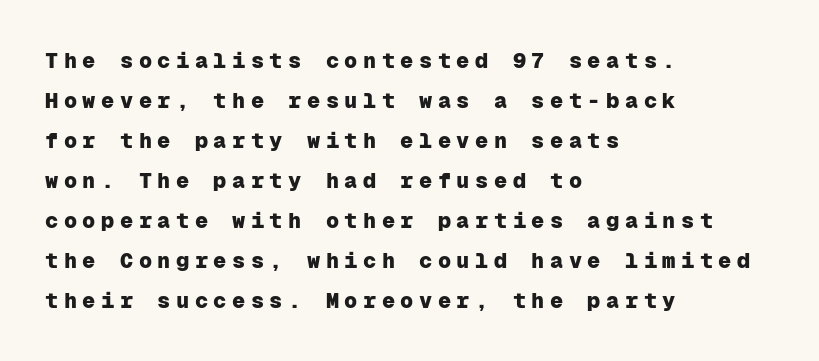
Italic: no, the glyphs are upright roman. The passage shown is not underscored anywhere. Compared with a centered layout, this one pins lines to the left instead. Its strokes are broad and dark, the hallmark of bold type. Each word looks stretched out because of the extra space between its letters.
